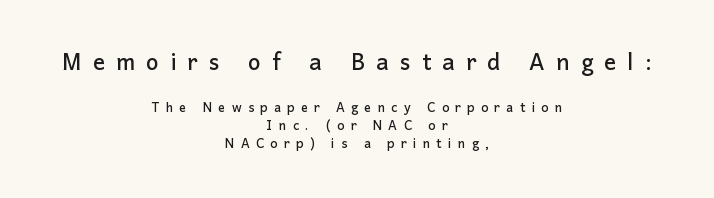
The image shows 30 px sans-serif type, upright; set centered, tight line spacing (1.07x), unusually wide letter spacing (+0.37 em), not underlined; the first (top) block is 1.76x larger; low stroke contrast and a medium x-height.
